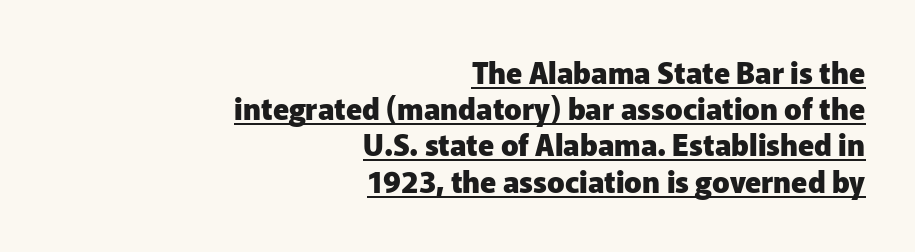
{"serif": "no", "italic": "no", "bold": "yes", "weight": "heavy", "width": "normal", "stroke_contrast": "low", "x_height": "medium", "monospaced": "no", "underline": "yes", "align": "right", "line_spacing": "normal", "line_spacing_ratio": 1.25, "letter_spacing": "normal", "letter_spacing_em": 0.0, "glyph_px": 29}
